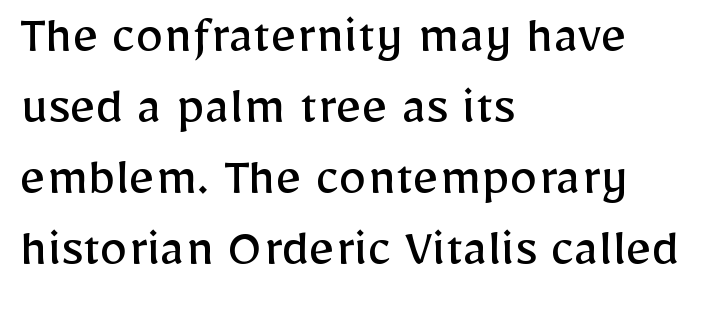
There is no visible air inserted between adjacent glyphs. Each letter keeps its own natural width here, so spacing adapts to shape. Summary of weight: not heavy and not bold. The space directly below the letters is spotless. Designer's note — italics off, roman on.
